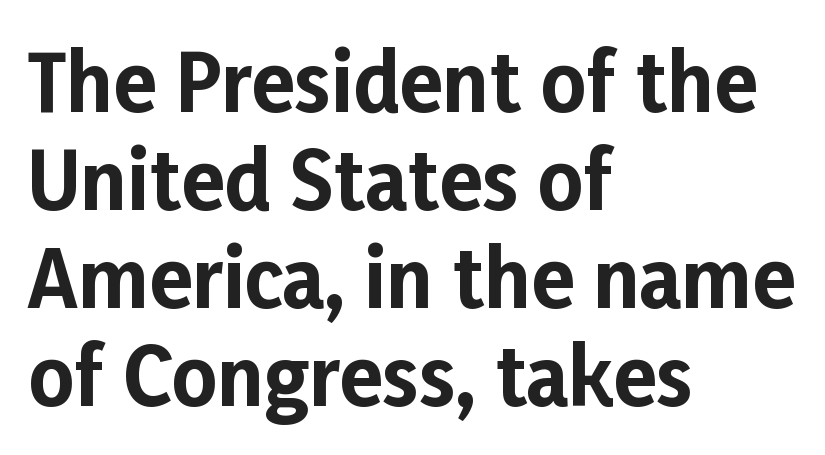
{"serif": "no", "italic": "no", "bold": "yes", "weight": "bold", "width": "normal", "stroke_contrast": "low", "x_height": "medium", "monospaced": "no", "underline": "no", "align": "left", "line_spacing_ratio": 1.24, "letter_spacing": "normal", "letter_spacing_em": 0.0, "glyph_px": 79}
